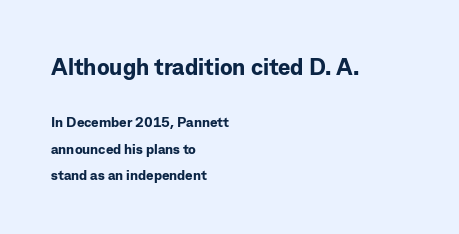
The image shows 23 px bold type, upright; set left-aligned, line spacing 1.87x, normal letter spacing, not underlined; the first (top) block is 1.64x larger.
